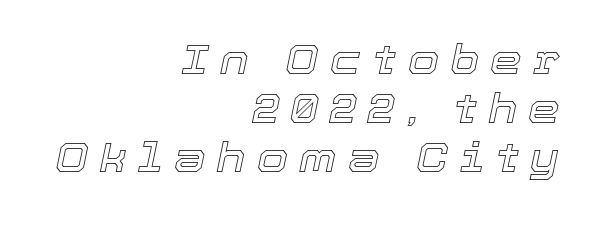
Q: Is the text italic (slanted)? A: Yes, it leans right by about 12 degrees.
Q: Is the text underlined? A: No.
Q: How is the paragraph aligned? A: Right-aligned.
Q: Is the spacing between letters normal or unusually wide? A: Unusually wide.
Q: Width (condensed, normal, or wide)? A: Normal.
Q: x-height? A: Medium.
Q: Monospaced? A: No.
